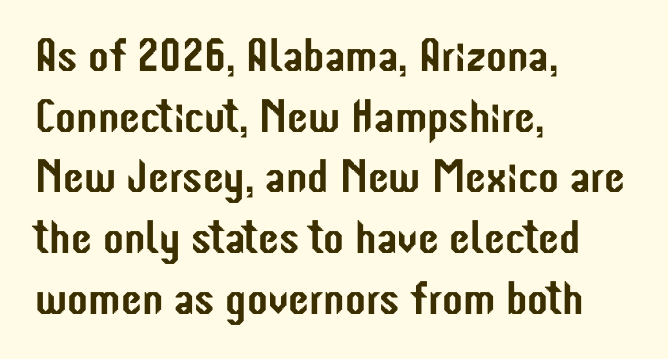
{"serif": "no", "italic": "no", "width": "condensed", "stroke_contrast": "low", "x_height": "medium", "monospaced": "no", "underline": "no", "align": "left", "line_spacing": "normal", "line_spacing_ratio": 1.29, "letter_spacing": "normal", "letter_spacing_em": 0.0, "glyph_px": 47}
